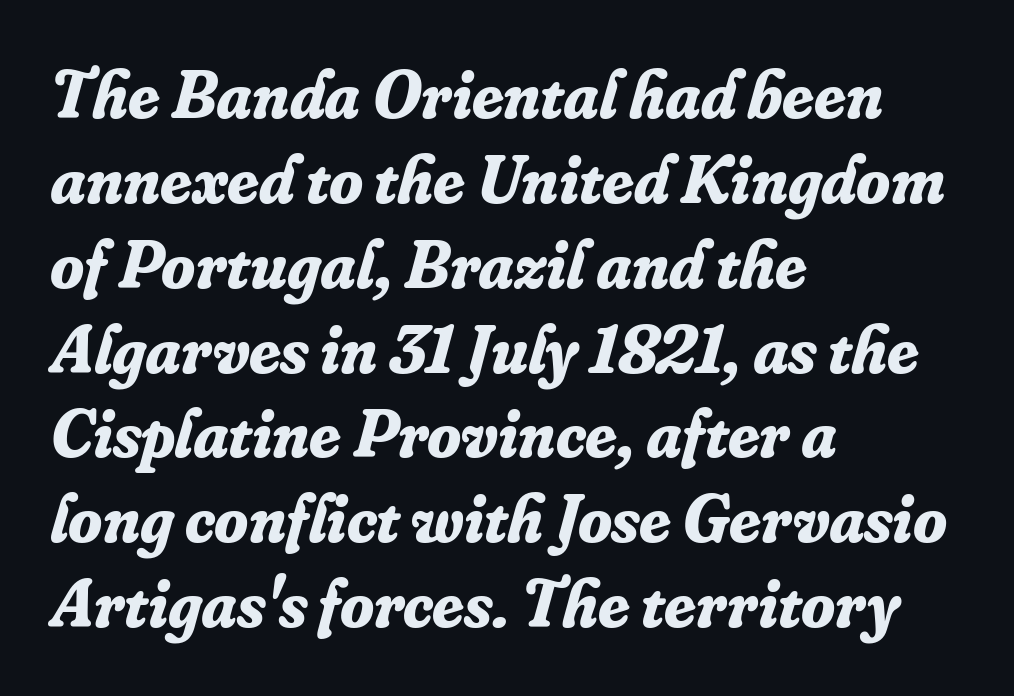
The image shows 69 px bold serif type, italic (leaning right); set left-aligned, line spacing 1.23x, normal letter spacing, not underlined; low stroke contrast and a small x-height.
